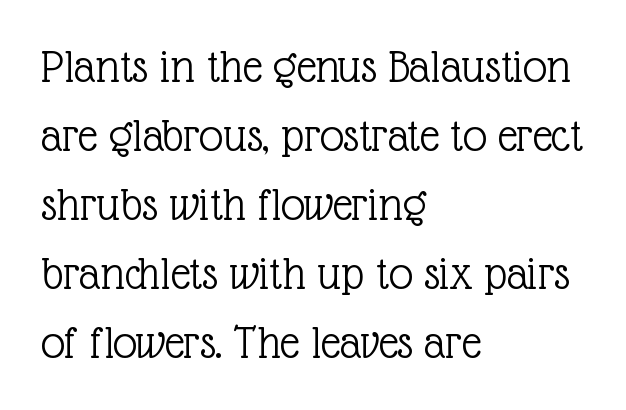
{"serif": "yes", "italic": "no", "bold": "no", "weight": "light", "width": "normal", "x_height": "medium", "monospaced": "no", "underline": "no", "align": "left", "line_spacing": "normal", "line_spacing_ratio": 1.44, "letter_spacing": "normal", "letter_spacing_em": 0.0, "glyph_px": 48}
